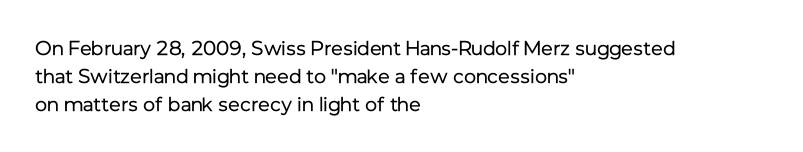
Q: Is the text bold? A: No.
Q: Is the text italic (slanted)? A: No, it is upright.
Q: Is the text underlined? A: No.
Q: How is the paragraph aligned? A: Left-aligned.
Q: Is the spacing between letters normal or unusually wide? A: Normal.
Q: Is the spacing between lines tight, normal or loose? A: Normal.
